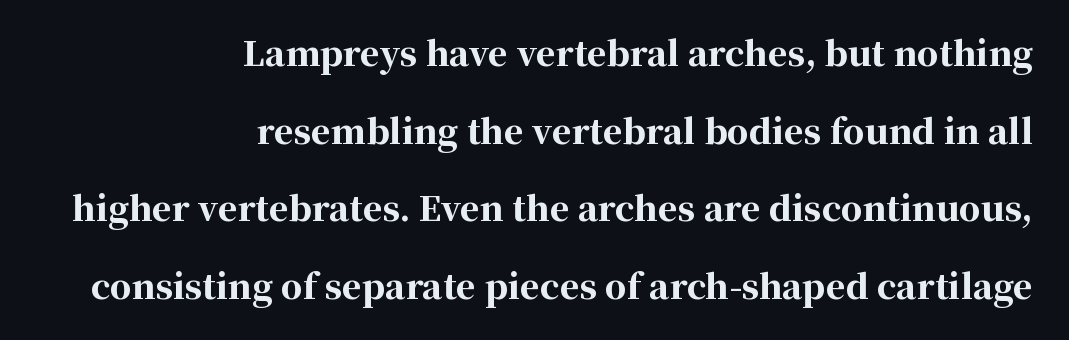
The image shows 34 px bold serif type, upright; set right-aligned, loose line spacing (2.28x), normal letter spacing, not underlined; high stroke contrast and a medium x-height.
